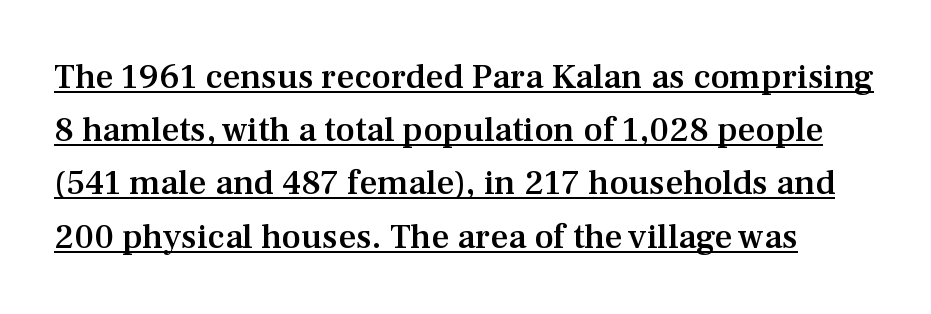
{"serif": "yes", "italic": "no", "bold": "semi", "weight": "semibold", "width": "normal", "stroke_contrast": "medium", "x_height": "medium", "monospaced": "no", "underline": "yes", "line_spacing": "normal", "line_spacing_ratio": 1.52, "letter_spacing": "normal", "letter_spacing_em": 0.0, "glyph_px": 35}
